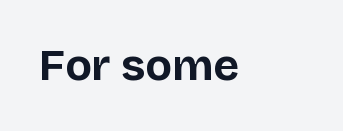
Does extra space separate the letters? No, they use regular spacing. A typesetter would label this face a sans. The words here are not underlined. Varying glyph widths throughout — classic text-font behaviour. Chunky letters — that's bold for sure.
